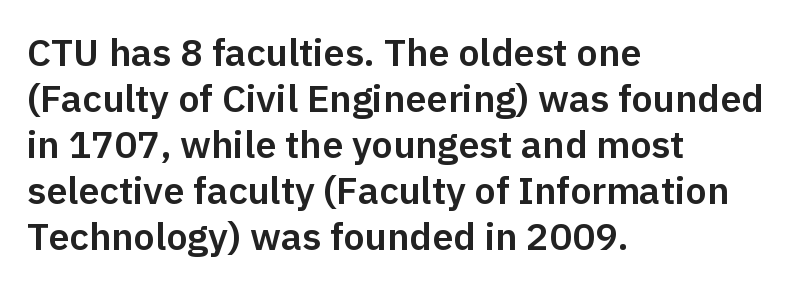
Q: Is the text italic (slanted)? A: No, it is upright.
Q: Is the typeface a serif or a sans-serif typeface? A: Sans-serif.
Q: Is the text underlined? A: No.
Q: How is the paragraph aligned? A: Left-aligned.
Q: Is the spacing between letters normal or unusually wide? A: Normal.
Q: Width (condensed, normal, or wide)? A: Normal.
Q: Stroke contrast? A: Low.
Q: x-height? A: Medium.
Q: Monospaced? A: No.
